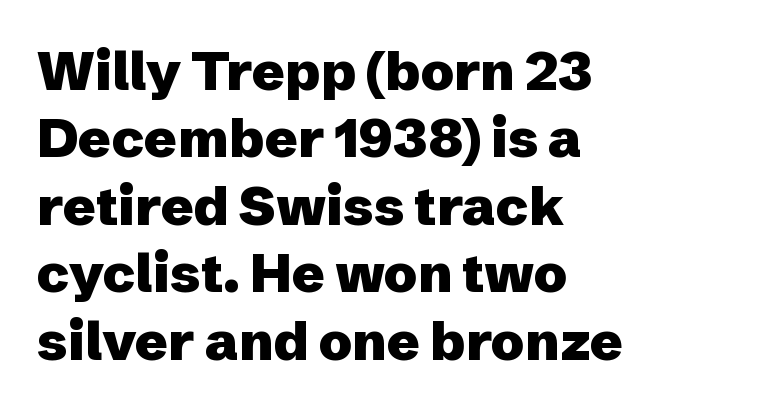
Think of a printed novel: that variable character pitch is what you see here. Nope, no serifs anywhere on these letters. Posture: upright roman. Descender tails drop into unmarked territory. The line-height multiplier appears to be the usual default.
